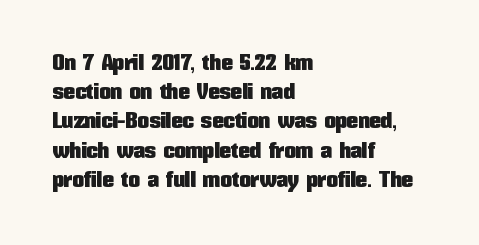
Interline gaps are of average width in this sample. Short note: letters normally spaced. Posture: vertical. The strip under each line holds only bare page. Which margin do the lines hug? The left one — the right edge is uneven.
